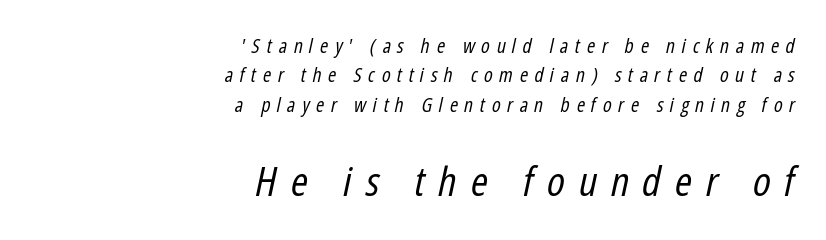
Nobody drew a line under any word here. Note the varied advance widths — an 'i' is clearly narrower than an 'm'. Note: smaller setting up top, larger setting below. The passage shown stacks its lines at a standard gap. The font is comparable to plain body text, perhaps lighter.
